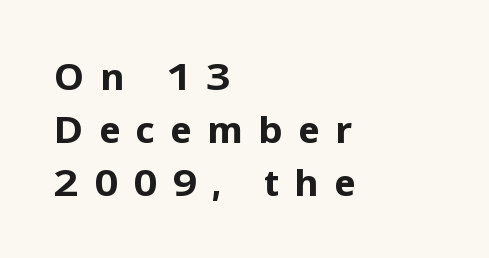
The image shows 37 px bold sans-serif type, upright; set left-aligned, normal line spacing (1.43x), unusually wide letter spacing (+0.41 em), not underlined; low stroke contrast and a medium x-height.
